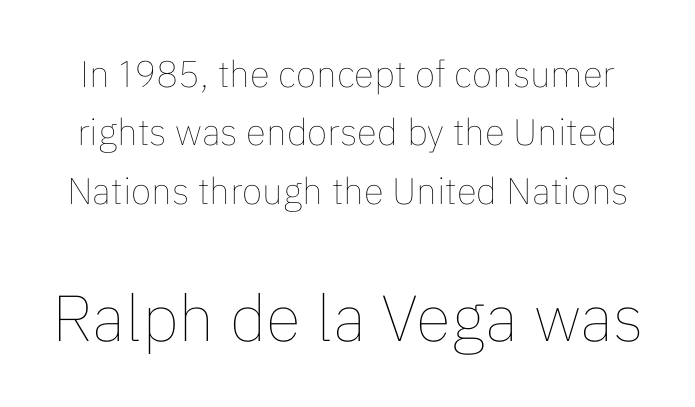
Check the space under the baseline: it is left empty. The block of text has a typical density, with ordinary space between rows. The characters are drawn with everyday or finer stroke widths. Note the varied advance widths — an 'i' is clearly narrower than an 'm'. A typesetter would call this zero additional tracking. A typesetter would mark this as roman, not italic.
